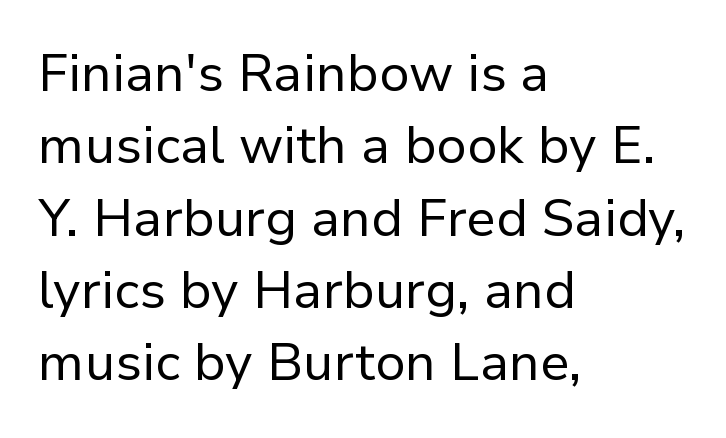
{"serif": "no", "italic": "no", "bold": "no", "weight": "regular", "width": "normal", "stroke_contrast": "low", "x_height": "medium", "monospaced": "no", "underline": "no", "align": "left", "line_spacing": "normal", "line_spacing_ratio": 1.39, "letter_spacing": "normal", "letter_spacing_em": 0.0, "glyph_px": 52}
